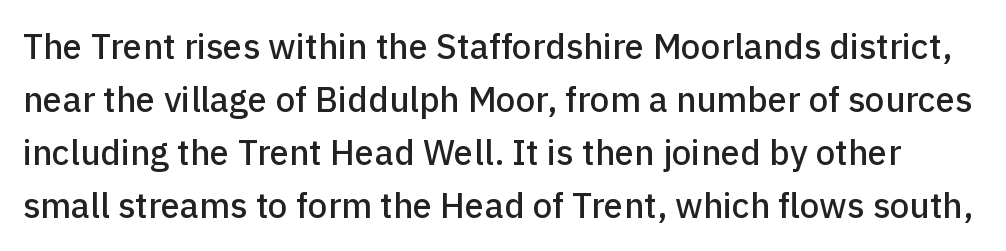
The image shows 35 px sans-serif type, upright; set normal line spacing (1.51x), normal letter spacing, not underlined; low stroke contrast and a medium x-height.
